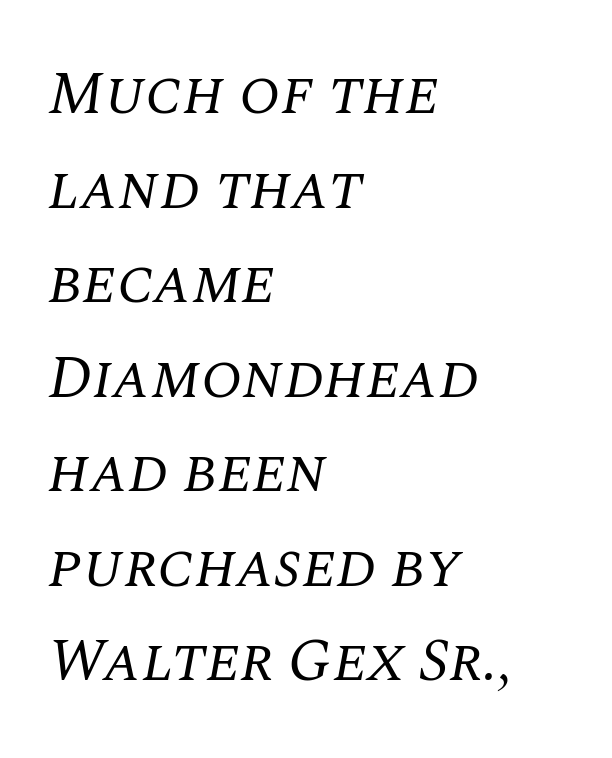
Honestly, the row spacing looks completely unremarkable. Lines of text with bare space underneath. Weight: not bold — regular or lighter. Typeset ragged right — the left edge is the straight one.
